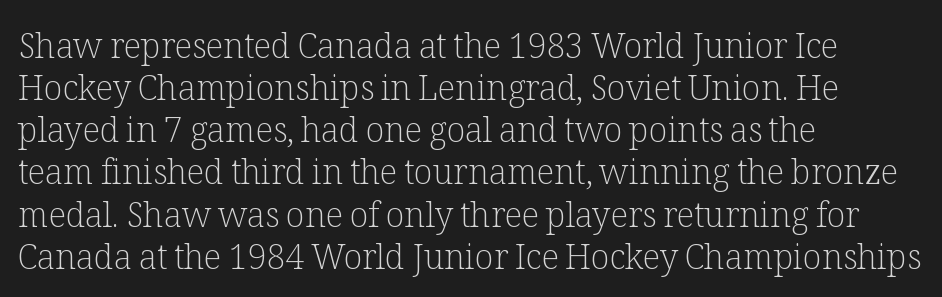
The image shows 34 px light serif type, upright; set left-aligned, line spacing 1.24x, normal letter spacing, not underlined; low stroke contrast and a medium x-height.
